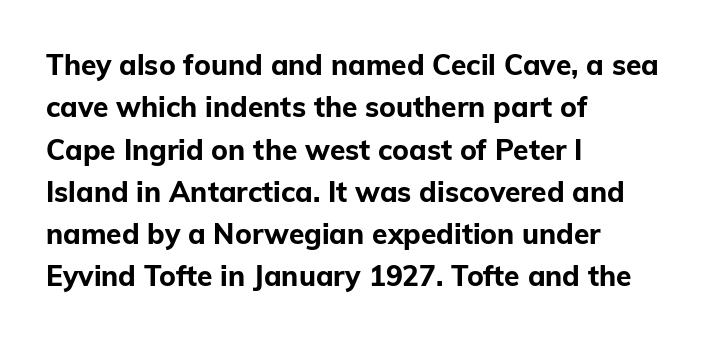
The image shows 28 px bold sans-serif type, upright; set left-aligned, normal line spacing (1.51x), normal letter spacing, not underlined; low stroke contrast and a medium x-height.
